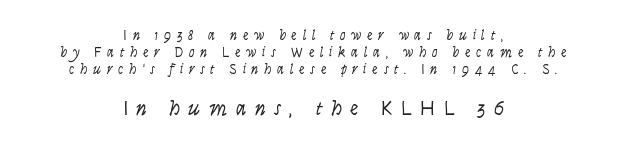
The image shows 21 px text type; set centered, line spacing 1.22x, unusually wide letter spacing (+0.4 em), not underlined; the second (bottom) block is 1.5x larger.
